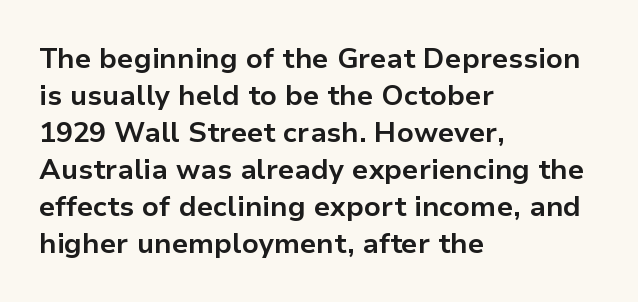
Q: Is the text bold? A: Yes.
Q: Is the text italic (slanted)? A: No, it is upright.
Q: Is the typeface a serif or a sans-serif typeface? A: Sans-serif.
Q: Is the text underlined? A: No.
Q: How is the paragraph aligned? A: Left-aligned.
Q: Is the spacing between letters normal or unusually wide? A: Normal.
Q: Is the spacing between lines tight, normal or loose? A: Normal.
Q: Width (condensed, normal, or wide)? A: Normal.
Q: Stroke contrast? A: Low.
Q: x-height? A: Medium.
Q: Monospaced? A: No.
